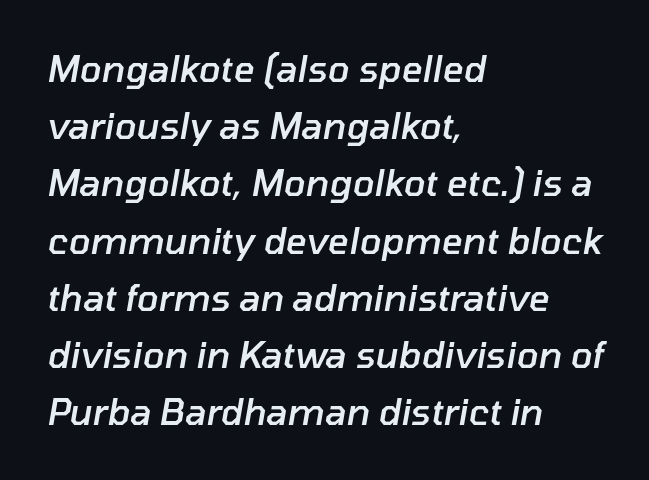
{"italic": "yes", "lean": "right", "slant_degrees": 10, "bold": "semi", "weight": "semibold", "width": "normal", "stroke_contrast": "low", "x_height": "medium", "monospaced": "no", "underline": "no", "align": "left", "line_spacing": "normal", "line_spacing_ratio": 1.59, "letter_spacing": "normal", "letter_spacing_em": 0.0, "glyph_px": 36}
